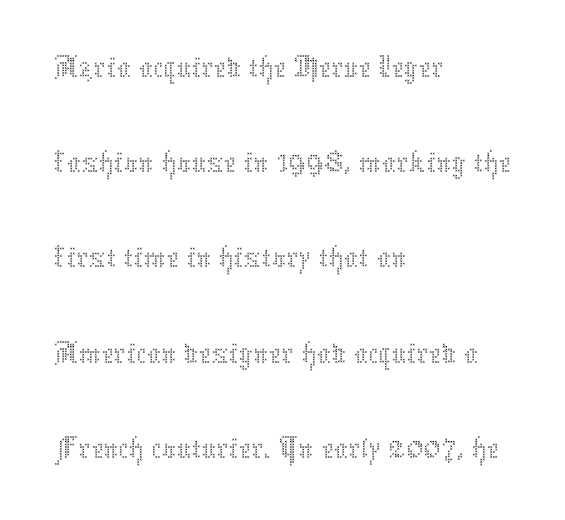
{"italic": "no", "bold": "no", "weight": "thin", "width": "normal", "stroke_contrast": "medium", "x_height": "medium", "monospaced": "no", "underline": "no", "align": "left", "line_spacing": "normal", "line_spacing_ratio": 1.36, "letter_spacing": "normal", "letter_spacing_em": 0.0, "glyph_px": 70}
